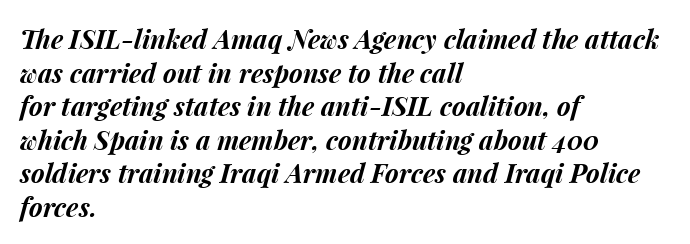
Weight: bold. In terms of letterspacing, this is plain default setting. The glyphs look as if they've been sheared to an angle. In terms of leading, this rendering sits right in the middle.
